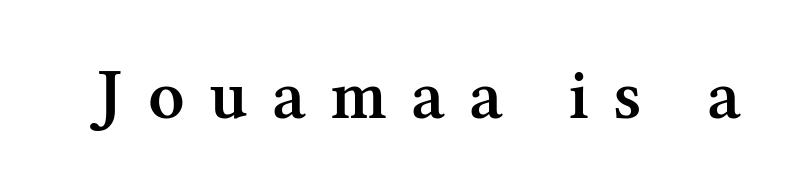
Has an underline been added? It has not. The face used here is seriffed, in the tradition of book romans. The type sits square on the baseline with zero lean. These words are printed semibold, heavier than regular yet not bold. Here the designer chose a conventional face with non-uniform glyph widths.
